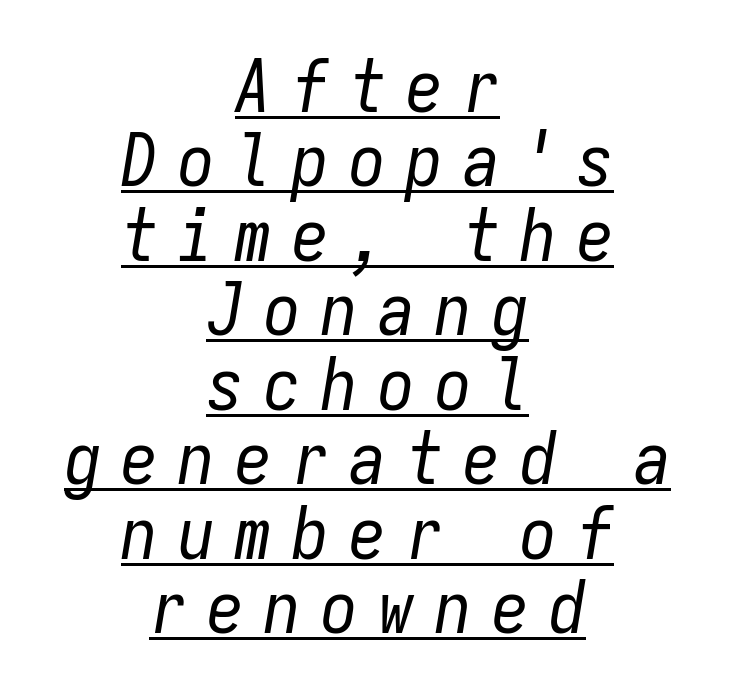
{"italic": "yes", "lean": "right", "slant_degrees": 9, "bold": "no", "weight": "regular", "width": "condensed", "stroke_contrast": "low", "x_height": "medium", "monospaced": "yes", "underline": "yes", "align": "center", "line_spacing": "tight", "line_spacing_ratio": 1.02, "letter_spacing": "wide", "letter_spacing_em": 0.28, "glyph_px": 73}
